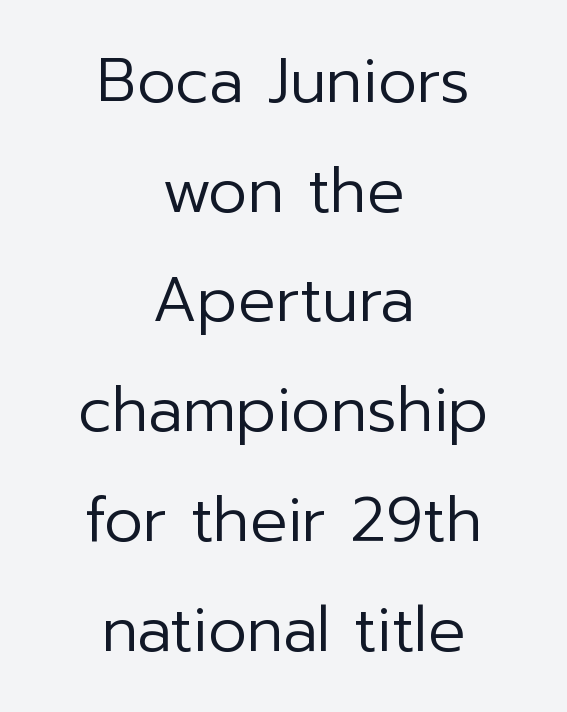
Q: Is the text bold? A: No.
Q: Is the text italic (slanted)? A: No, it is upright.
Q: Is the typeface a serif or a sans-serif typeface? A: Sans-serif.
Q: Is the text underlined? A: No.
Q: How is the paragraph aligned? A: Centered.
Q: Is the spacing between letters normal or unusually wide? A: Normal.
Q: Width (condensed, normal, or wide)? A: Normal.
Q: Stroke contrast? A: Low.
Q: x-height? A: Medium.
Q: Monospaced? A: No.
